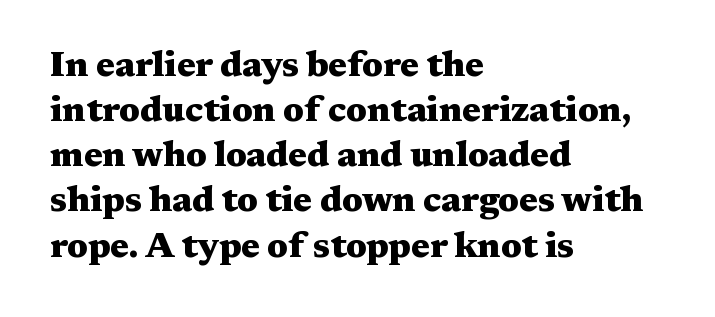
Students, note that the glyphs here touch the page at normal intervals. A clean baseline with only descenders dipping below it. Chunky letters — that's bold for sure. The vertical gap from one line to the next is medium. Quick note: not italic, upright.
